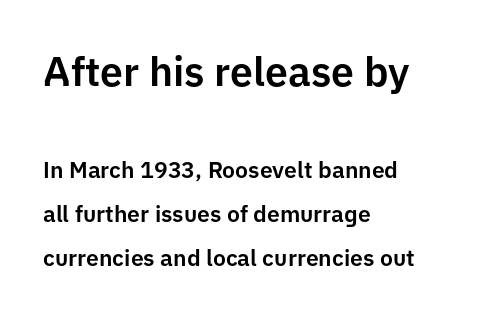
Do the letters lean? They stand straight. This sample has the flowing, uneven cadence of proportional lettering. Reading down the block, your eye returns to a fixed left position each line. Unmarked baselines from the first word to the last.
